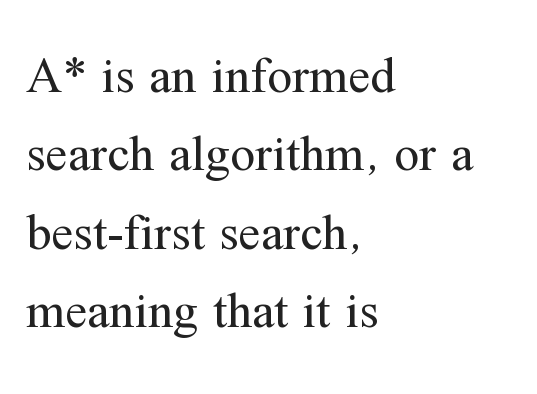
The image shows 50 px regular-weight serif type, upright; set left-aligned, normal line spacing (1.57x), normal letter spacing, not underlined; medium stroke contrast and a medium x-height.
